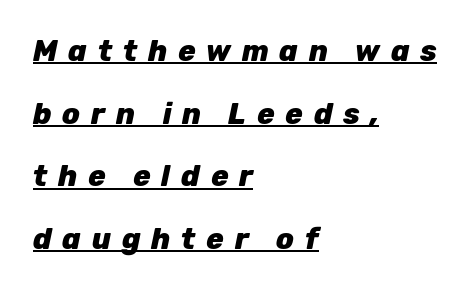
The image shows 29 px heavy type, italic (leaning right); set left-aligned, loose line spacing (2.16x), unusually wide letter spacing (+0.37 em), underlined; low stroke contrast and a medium x-height.
